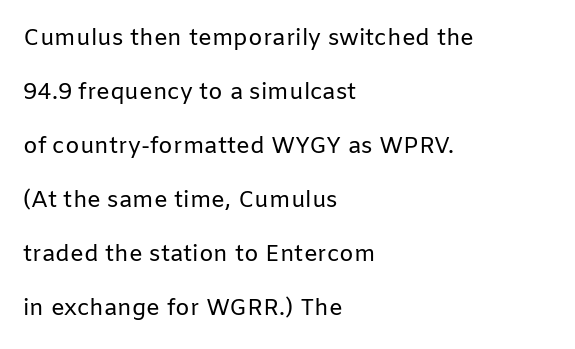
Q: Is the text bold? A: No.
Q: Is the text italic (slanted)? A: No, it is upright.
Q: Is the text underlined? A: No.
Q: How is the paragraph aligned? A: Left-aligned.
Q: Is the spacing between letters normal or unusually wide? A: Normal.
Q: Is the spacing between lines tight, normal or loose? A: Loose.
